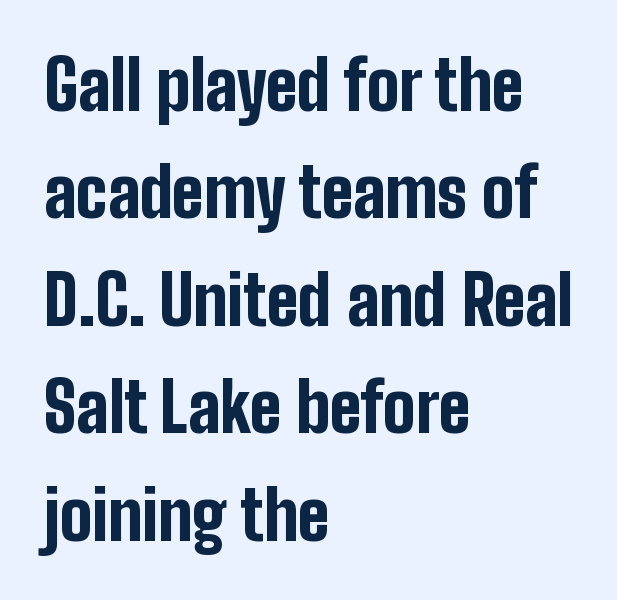
Q: Is the text bold? A: Yes.
Q: Is the text italic (slanted)? A: No, it is upright.
Q: Is the typeface a serif or a sans-serif typeface? A: Sans-serif.
Q: Is the text underlined? A: No.
Q: How is the paragraph aligned? A: Left-aligned.
Q: Is the spacing between letters normal or unusually wide? A: Normal.
Q: Is the spacing between lines tight, normal or loose? A: Normal.
Q: Width (condensed, normal, or wide)? A: Condensed.
Q: Stroke contrast? A: Low.
Q: x-height? A: Medium.
Q: Monospaced? A: No.
